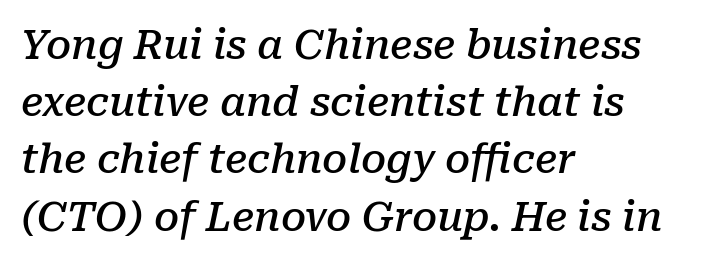
Q: Is the text bold? A: Semi-bold.
Q: Is the text italic (slanted)? A: Yes, it leans right by about 10 degrees.
Q: Is the typeface a serif or a sans-serif typeface? A: Serif.
Q: Is the text underlined? A: No.
Q: How is the paragraph aligned? A: Left-aligned.
Q: Is the spacing between letters normal or unusually wide? A: Normal.
Q: Is the spacing between lines tight, normal or loose? A: Normal.
Q: Width (condensed, normal, or wide)? A: Normal.
Q: Stroke contrast? A: Low.
Q: x-height? A: Medium.
Q: Monospaced? A: No.
